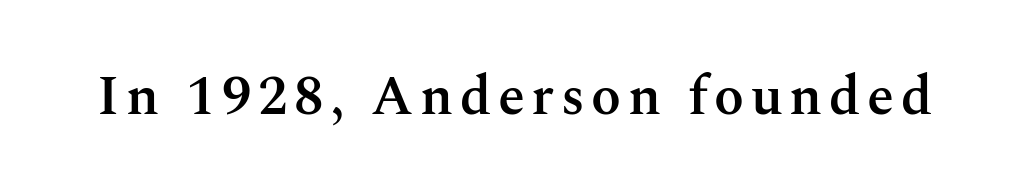
The image shows 55 px semibold serif type, upright; set not underlined; medium stroke contrast and a medium x-height.
